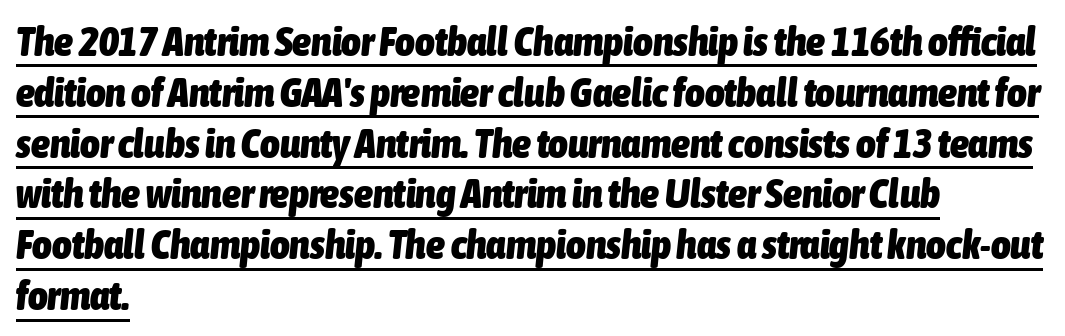
Q: Is the text bold? A: Yes.
Q: Is the text italic (slanted)? A: Yes, it leans right by about 6 degrees.
Q: Is the text underlined? A: Yes.
Q: How is the paragraph aligned? A: Left-aligned.
Q: Is the spacing between letters normal or unusually wide? A: Normal.
Q: Width (condensed, normal, or wide)? A: Condensed.
Q: Stroke contrast? A: Low.
Q: x-height? A: Medium.
Q: Monospaced? A: No.
